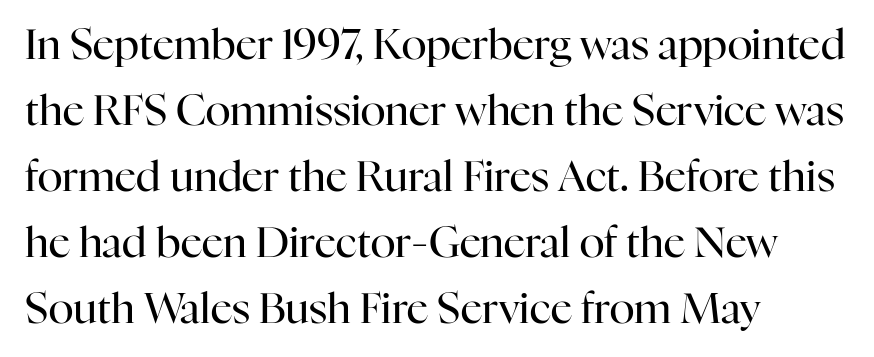
The image shows 42 px regular-weight serif type, upright; set left-aligned, normal line spacing (1.57x), normal letter spacing, not underlined; high stroke contrast and a medium x-height.
